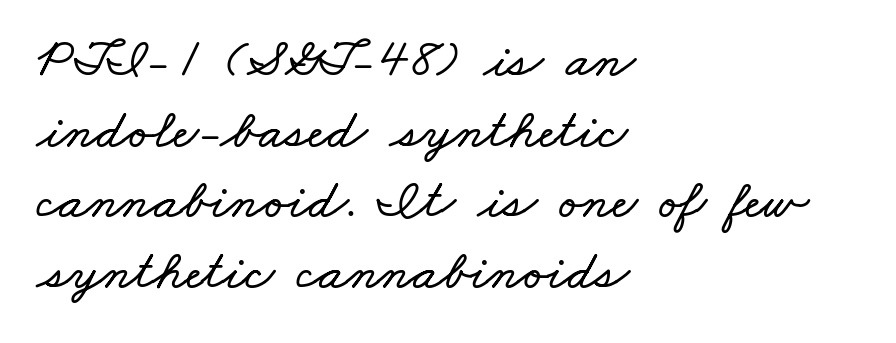
The image shows 56 px wide type; set left-aligned, normal line spacing (1.26x), normal letter spacing, not underlined; low stroke contrast and a small x-height.
